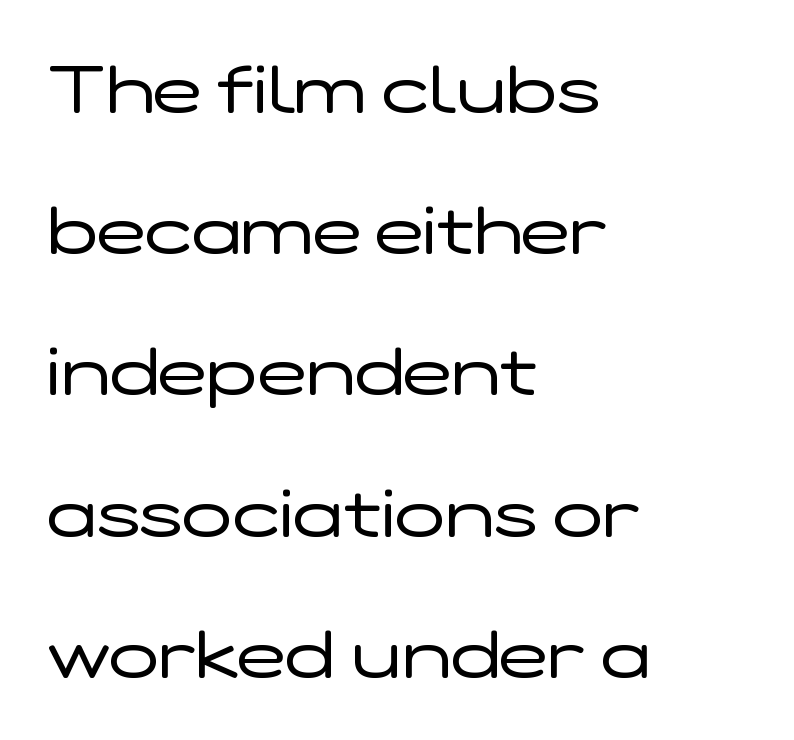
{"serif": "no", "italic": "no", "bold": "no", "weight": "regular", "width": "wide", "stroke_contrast": "low", "x_height": "medium", "monospaced": "no", "underline": "no", "align": "left", "line_spacing": "loose", "line_spacing_ratio": 2.14, "letter_spacing": "normal", "letter_spacing_em": 0.0, "glyph_px": 66}
